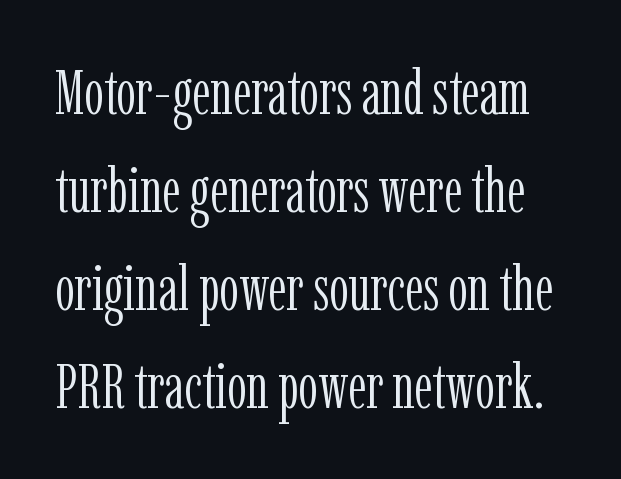
Q: Is the text bold? A: No.
Q: Is the text italic (slanted)? A: No, it is upright.
Q: Is the typeface a serif or a sans-serif typeface? A: Serif.
Q: Is the text underlined? A: No.
Q: Is the spacing between letters normal or unusually wide? A: Normal.
Q: Is the spacing between lines tight, normal or loose? A: Normal.
Q: Width (condensed, normal, or wide)? A: Condensed.
Q: Stroke contrast? A: Low.
Q: x-height? A: Medium.
Q: Monospaced? A: No.
